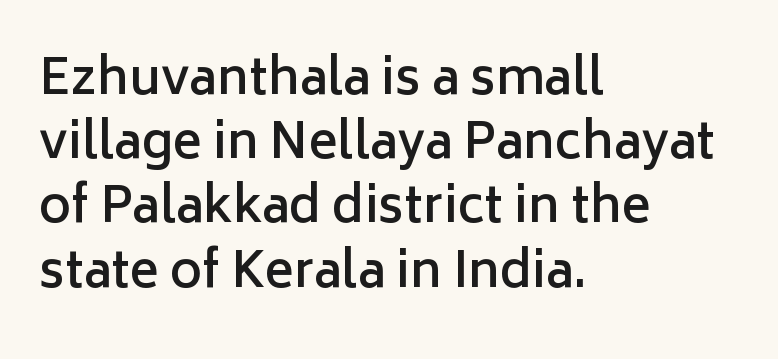
The space beneath each line is pristine and unruled. Horizontal alignment here is leftward, the default for most running prose. Proportional: the letters do not fall into vertical columns. The typesetting leans somewhat heavy: a semibold. Ascenders rise straight up at ninety degrees.
